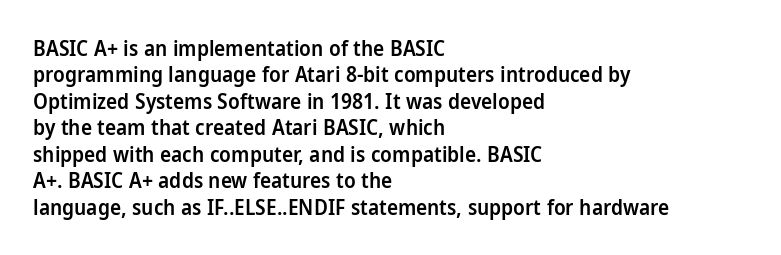
The image shows 21 px text type, upright; set left-aligned, normal line spacing (1.26x), normal letter spacing, not underlined.
